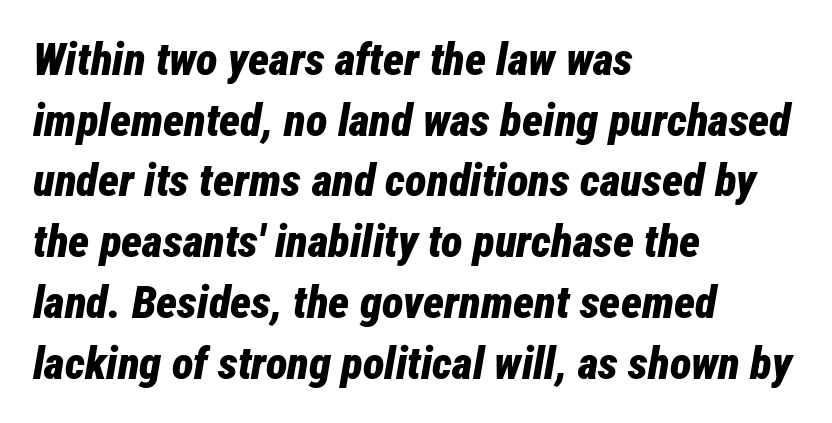
The image shows 45 px bold, condensed type, italic (leaning right); set left-aligned, normal line spacing (1.35x), normal letter spacing, not underlined; low stroke contrast and a medium x-height.
